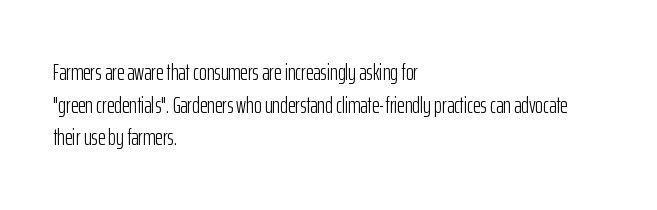
Characters follow at the spacing the type designer built in. The letterforms sit at book weight or below. Rendered with straight, roman letterforms. The rows are spaced the way most documents space them. The strip under each line holds only bare page.
